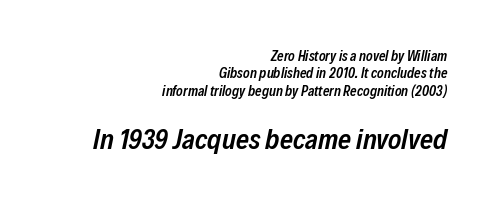
Q: Is the text bold? A: Semi-bold.
Q: Is the text italic (slanted)? A: Yes, it leans right by about 12 degrees.
Q: Is the text underlined? A: No.
Q: How is the paragraph aligned? A: Right-aligned.
Q: Is the spacing between letters normal or unusually wide? A: Normal.
Q: Which block of text is set in a larger size, the first (top) or the second (bottom)? A: The second (bottom) one.
Q: Width (condensed, normal, or wide)? A: Condensed.
Q: Stroke contrast? A: Low.
Q: x-height? A: Medium.
Q: Monospaced? A: No.
